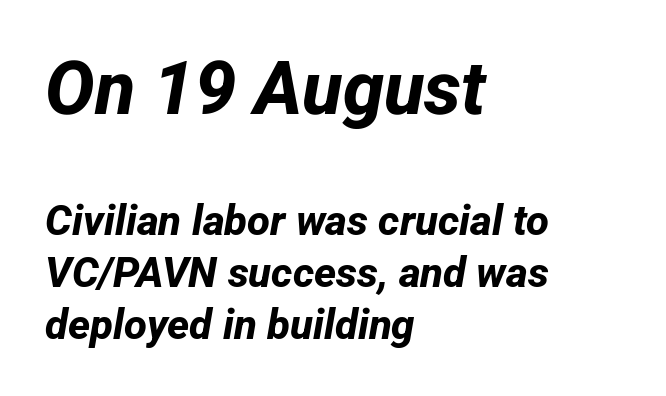
{"serif": "no", "bold": "yes", "weight": "bold", "width": "normal", "stroke_contrast": "low", "x_height": "medium", "monospaced": "no", "underline": "no", "align": "left", "line_spacing_ratio": 1.24, "letter_spacing": "normal", "letter_spacing_em": 0.0, "larger_block": "first", "size_ratio": 1.76, "glyph_px": 74}
